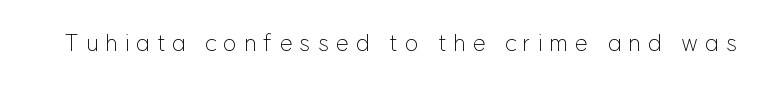
{"italic": "no", "bold": "no", "underline": "no", "letter_spacing": "wide", "letter_spacing_em": 0.31, "glyph_px": 23}
